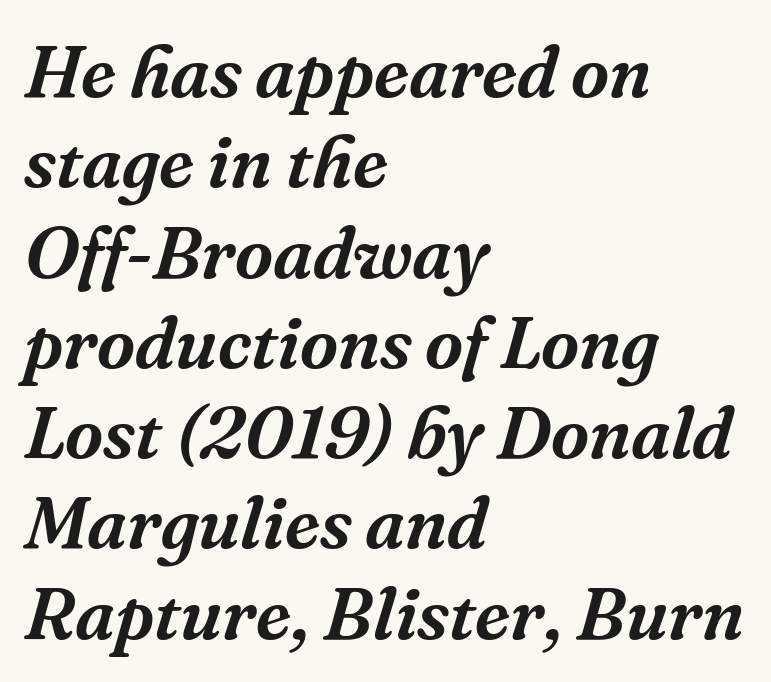
{"serif": "yes", "italic": "yes", "lean": "right", "slant_degrees": 16, "width": "normal", "stroke_contrast": "medium", "x_height": "medium", "monospaced": "no", "underline": "no", "align": "left", "line_spacing_ratio": 1.22, "letter_spacing": "normal", "letter_spacing_em": 0.0, "glyph_px": 74}
